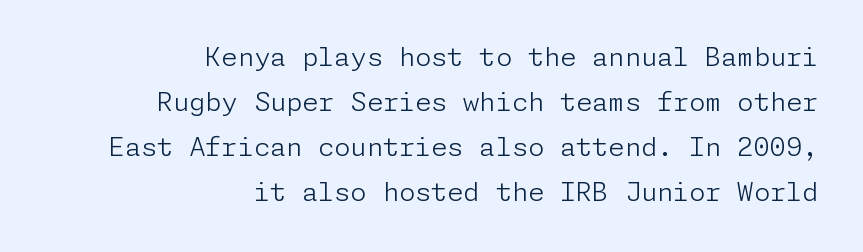
The image shows 26 px text type, upright; set right-aligned, line spacing 1.73x, normal letter spacing, not underlined.
